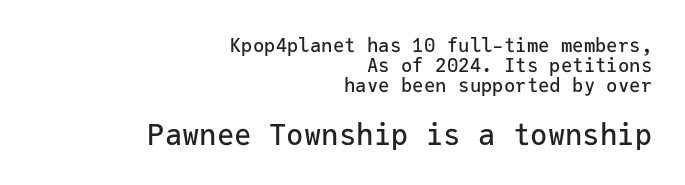
The image shows 29 px sans-serif type, upright, monospaced; set right-aligned, tight line spacing (1.06x), normal letter spacing, not underlined; the second (bottom) block is 1.53x larger; low stroke contrast and a medium x-height.
